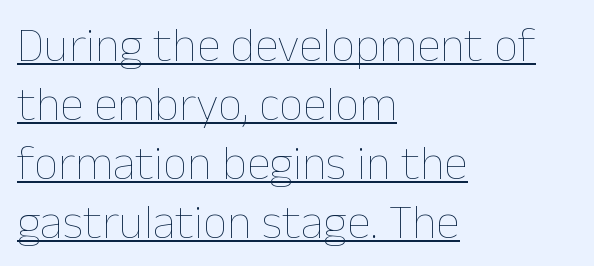
Notice how the passage keeps a crisp vertical edge on the left only. Notice how a bar underscores the lettering throughout. This is roman type, the default non-slanted kind. Each letter keeps its own natural width here, so spacing adapts to shape.
